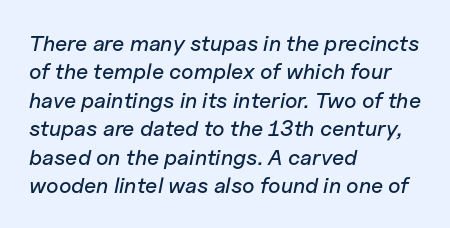
Q: Is the text italic (slanted)? A: Yes, it leans right by about 11 degrees.
Q: Is the text underlined? A: No.
Q: How is the paragraph aligned? A: Left-aligned.
Q: Is the spacing between letters normal or unusually wide? A: Normal.
Q: Is the spacing between lines tight, normal or loose? A: Normal.
